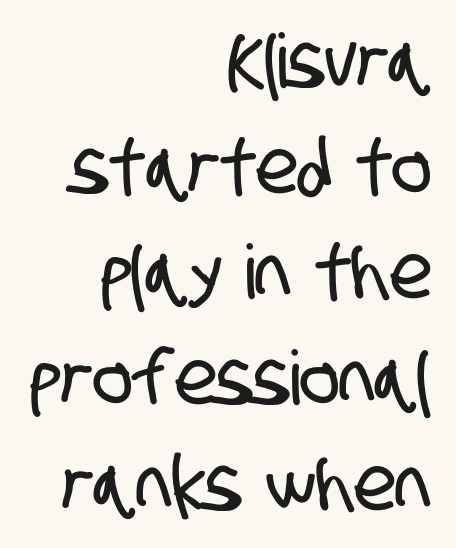
{"serif": "no", "width": "condensed", "stroke_contrast": "low", "x_height": "large", "monospaced": "no", "underline": "no", "align": "right", "line_spacing": "normal", "line_spacing_ratio": 1.41, "letter_spacing": "normal", "letter_spacing_em": 0.0, "glyph_px": 75}
